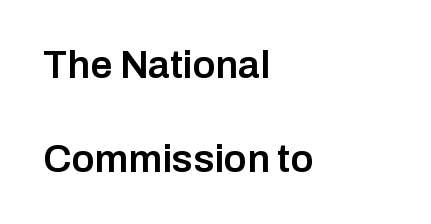
Q: Is the text bold? A: Semi-bold.
Q: Is the text italic (slanted)? A: No, it is upright.
Q: Is the typeface a serif or a sans-serif typeface? A: Sans-serif.
Q: Is the text underlined? A: No.
Q: How is the paragraph aligned? A: Left-aligned.
Q: Is the spacing between letters normal or unusually wide? A: Normal.
Q: Is the spacing between lines tight, normal or loose? A: Loose.
Q: Width (condensed, normal, or wide)? A: Normal.
Q: Stroke contrast? A: Low.
Q: x-height? A: Medium.
Q: Monospaced? A: No.
